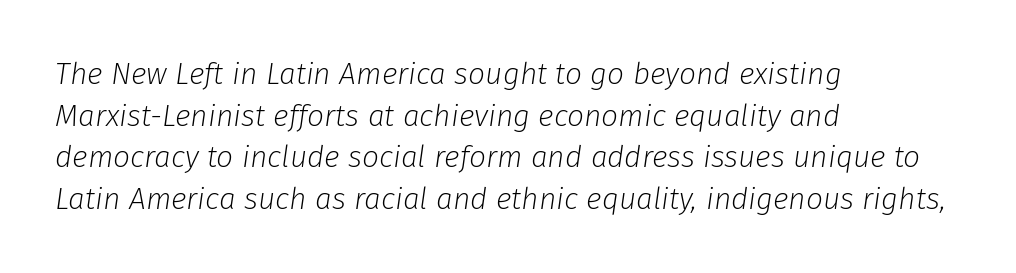
Q: Is the text bold? A: No.
Q: Is the text italic (slanted)? A: Yes, it leans right by about 8 degrees.
Q: Is the text underlined? A: No.
Q: How is the paragraph aligned? A: Left-aligned.
Q: Is the spacing between letters normal or unusually wide? A: Normal.
Q: Is the spacing between lines tight, normal or loose? A: Normal.
Q: Width (condensed, normal, or wide)? A: Normal.
Q: Stroke contrast? A: Low.
Q: x-height? A: Medium.
Q: Monospaced? A: No.
